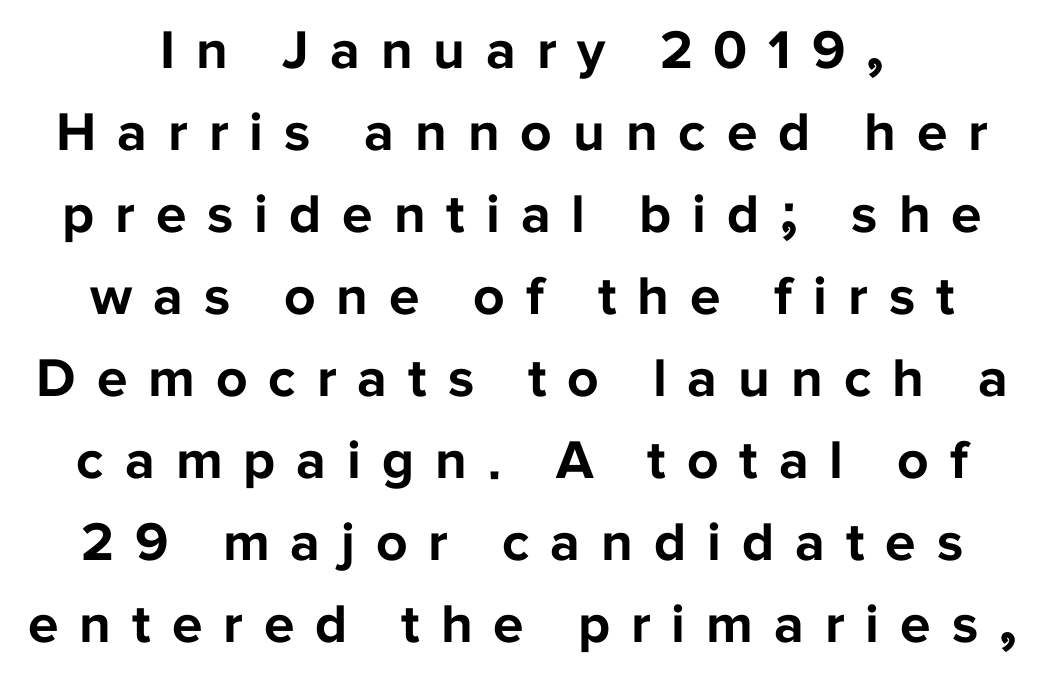
{"serif": "no", "italic": "no", "bold": "yes", "weight": "bold", "width": "normal", "stroke_contrast": "low", "x_height": "medium", "monospaced": "no", "underline": "no", "line_spacing": "normal", "line_spacing_ratio": 1.49, "letter_spacing": "wide", "letter_spacing_em": 0.38, "glyph_px": 55}
